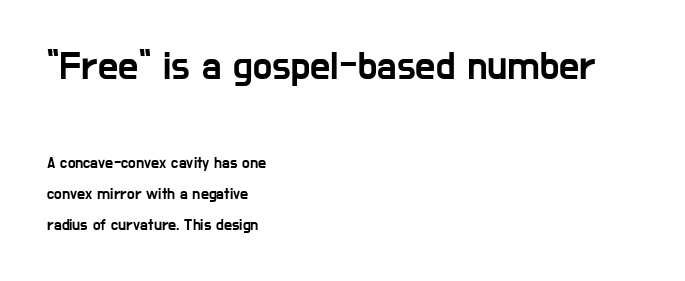
Tracking here is standard; glyphs follow each other at the usual distance. The rendering anchors every line to the left-hand side. Visually, the top section dominates because its glyphs are scaled up. The space between consecutive lines is lavish. Varying glyph widths throughout — classic text-font behaviour.
